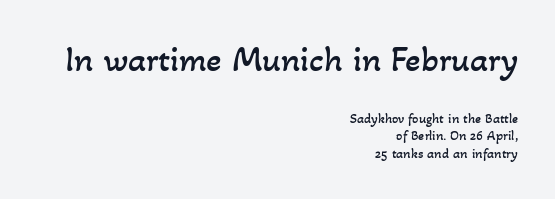
{"bold": "no", "weight": "regular", "width": "normal", "stroke_contrast": "low", "x_height": "small", "monospaced": "no", "underline": "no", "align": "right", "line_spacing_ratio": 1.23, "letter_spacing": "normal", "letter_spacing_em": 0.0, "larger_block": "first", "size_ratio": 2.57, "glyph_px": 36}
